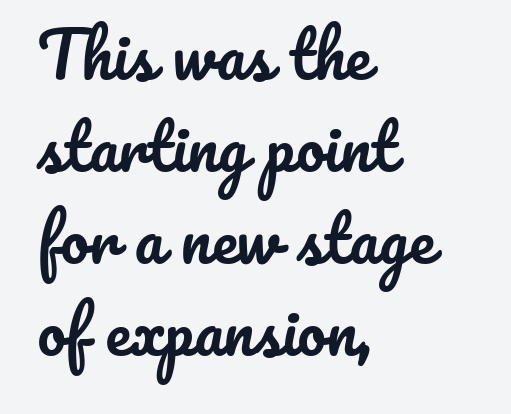
Glyph-to-glyph distance matches everyday printed text. Normally led — the rows are evenly, conventionally spaced. Here the designer chose a conventional face with non-uniform glyph widths. Rule under the text: the space is simply empty. This rendering uses left alignment, leaving the right contour irregular.
